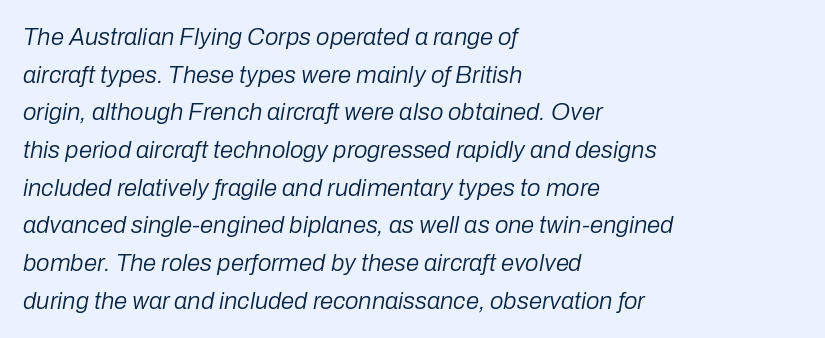
The image shows 24 px text type, italic (leaning right); set left-aligned, normal line spacing (1.57x), normal letter spacing, not underlined.
